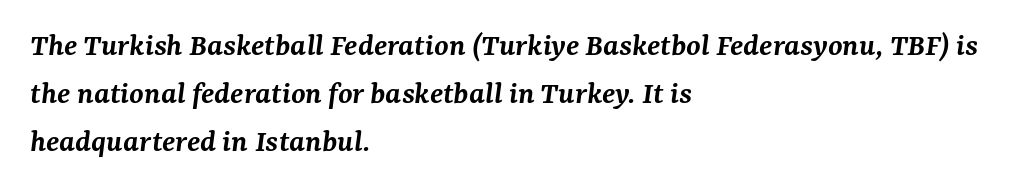
The words here are not underlined. Words appear dense and cohesive because spacing is normal. Would a proofreader flag this as italicized? Yes. The rows are spaced the way most documents space them. Note: serifs present on the glyphs. Teacher's note: observe the even left margin — that is flush-left alignment.
